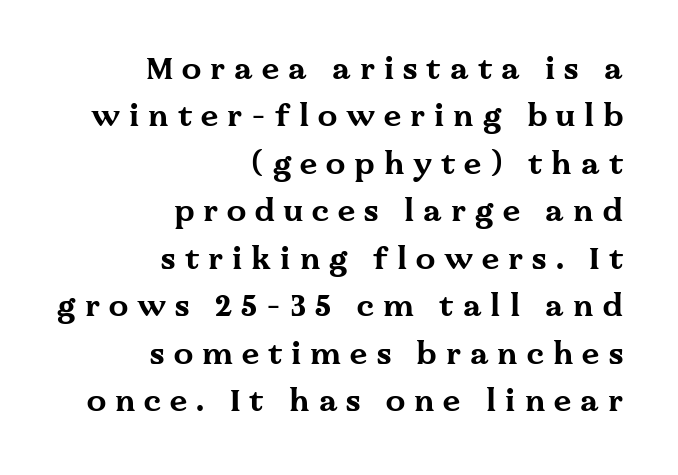
The image shows 31 px bold, wide serif type, upright; set right-aligned, normal line spacing (1.53x), unusually wide letter spacing (+0.29 em), not underlined; medium stroke contrast and a medium x-height.
